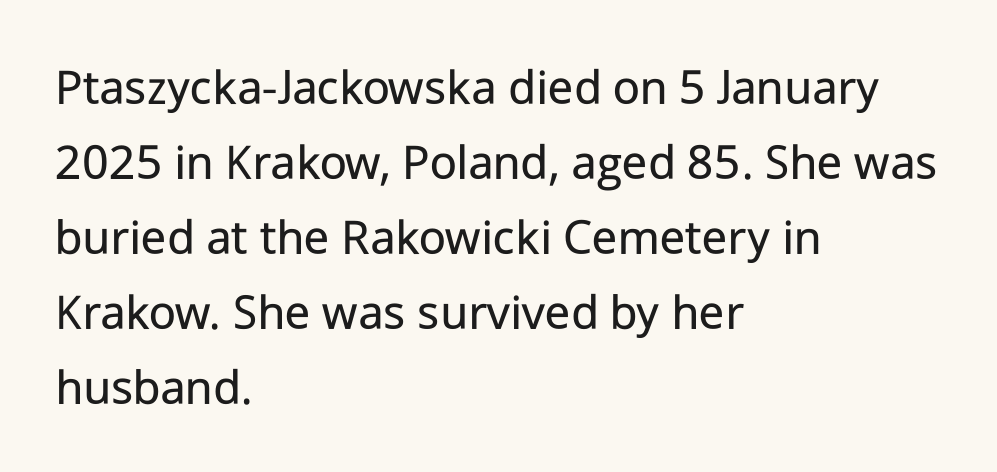
Q: Is the text bold? A: No.
Q: Is the text italic (slanted)? A: No, it is upright.
Q: Is the typeface a serif or a sans-serif typeface? A: Sans-serif.
Q: Is the text underlined? A: No.
Q: How is the paragraph aligned? A: Left-aligned.
Q: Is the spacing between letters normal or unusually wide? A: Normal.
Q: Is the spacing between lines tight, normal or loose? A: Normal.
Q: Width (condensed, normal, or wide)? A: Normal.
Q: Stroke contrast? A: Low.
Q: x-height? A: Medium.
Q: Monospaced? A: No.
